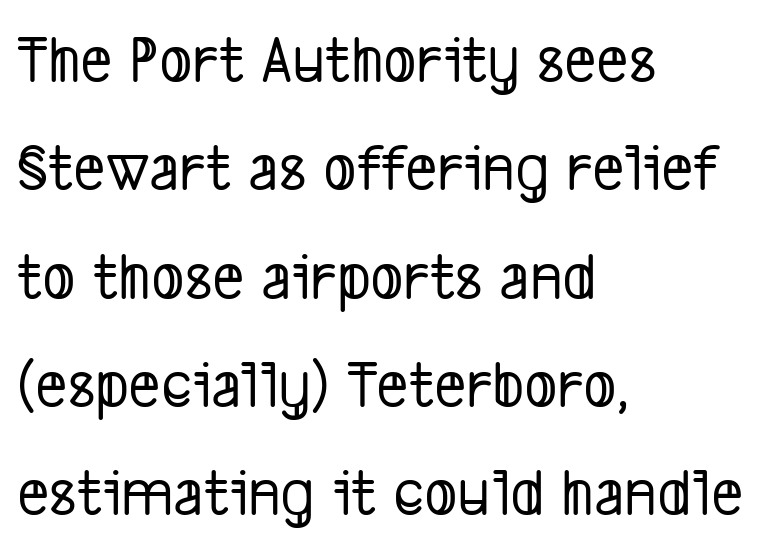
Think of a printed novel: that variable character pitch is what you see here. The rendering uses a moderate line-height, typical for paragraphs. The strip under each line holds only bare page. Line starts are locked; line ends wander. Type style note: lacks serifs. This sample uses plain, unmodified letter spacing.
